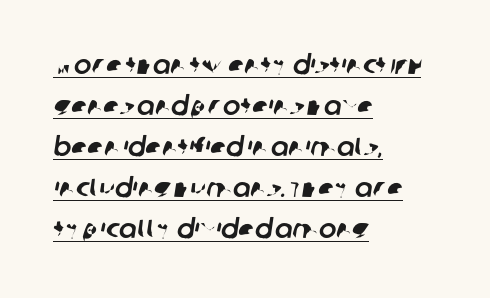
Q: Is the text underlined? A: Yes.
Q: How is the paragraph aligned? A: Left-aligned.
Q: Is the spacing between letters normal or unusually wide? A: Normal.
Q: Is the spacing between lines tight, normal or loose? A: Normal.
